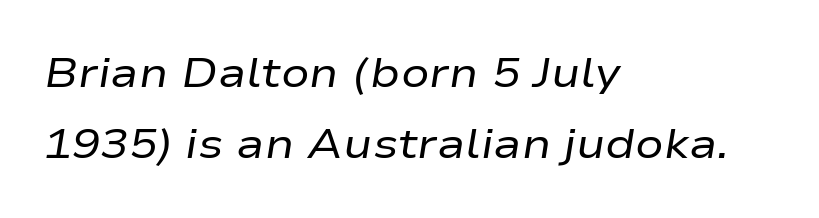
If you drew a ruler down the left edge, every line would touch it. Is there much room between lines? A standard amount, neither cramped nor airy. A clean baseline with only descenders dipping below it. Think of a printed novel: that variable character pitch is what you see here. The axis of the letterforms is tilted away from vertical.
